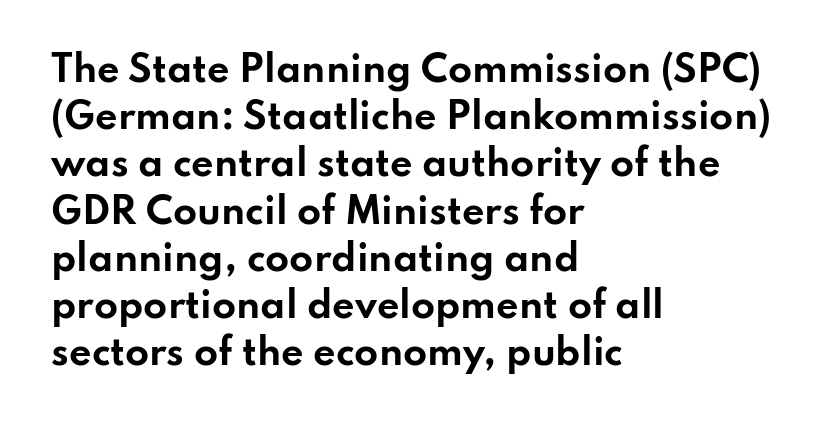
{"serif": "no", "italic": "no", "bold": "yes", "weight": "bold", "width": "wide", "stroke_contrast": "low", "x_height": "small", "monospaced": "no", "underline": "no", "align": "left", "line_spacing": "normal", "line_spacing_ratio": 1.35, "letter_spacing": "normal", "letter_spacing_em": 0.0, "glyph_px": 35}
